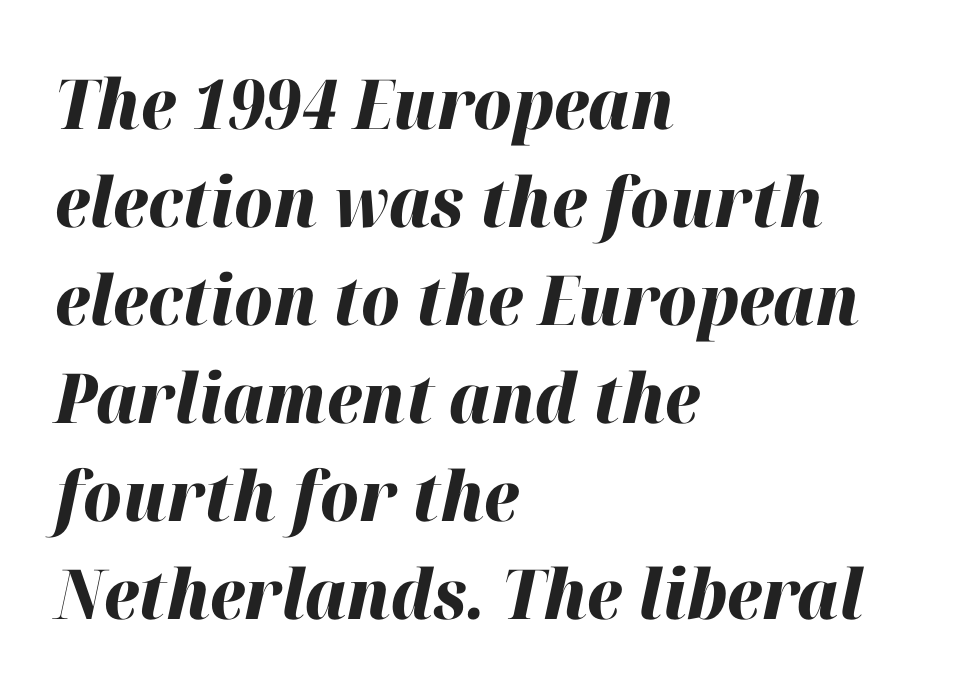
{"italic": "yes", "lean": "right", "slant_degrees": 12, "bold": "yes", "weight": "heavy", "width": "normal", "stroke_contrast": "high", "x_height": "medium", "monospaced": "no", "underline": "no", "align": "left", "line_spacing": "normal", "line_spacing_ratio": 1.42, "letter_spacing": "normal", "letter_spacing_em": 0.0, "glyph_px": 69}
